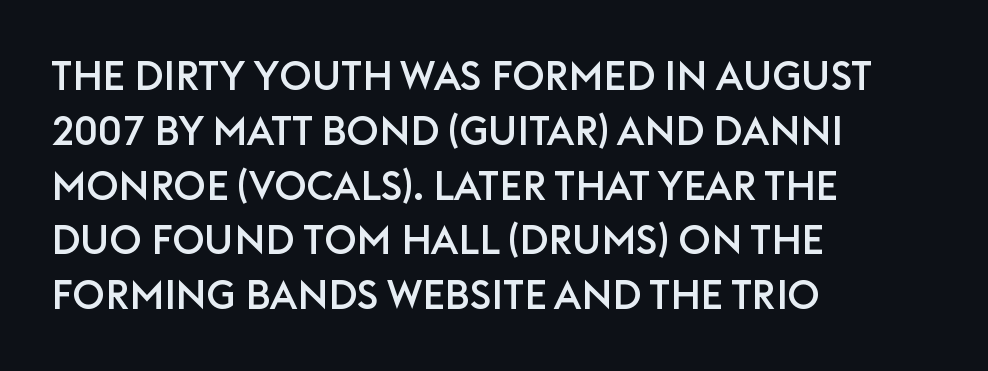
The image shows 40 px sans-serif type, upright; set left-aligned, normal line spacing (1.37x), normal letter spacing, not underlined; low stroke contrast and a large x-height.
